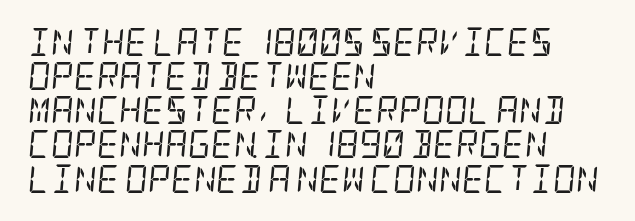
Q: Is the text bold? A: No.
Q: Is the text italic (slanted)? A: Yes, it leans right by about 5 degrees.
Q: Is the typeface a serif or a sans-serif typeface? A: Serif.
Q: Is the text underlined? A: No.
Q: How is the paragraph aligned? A: Left-aligned.
Q: Is the spacing between letters normal or unusually wide? A: Normal.
Q: Width (condensed, normal, or wide)? A: Condensed.
Q: Stroke contrast? A: Low.
Q: x-height? A: Large.
